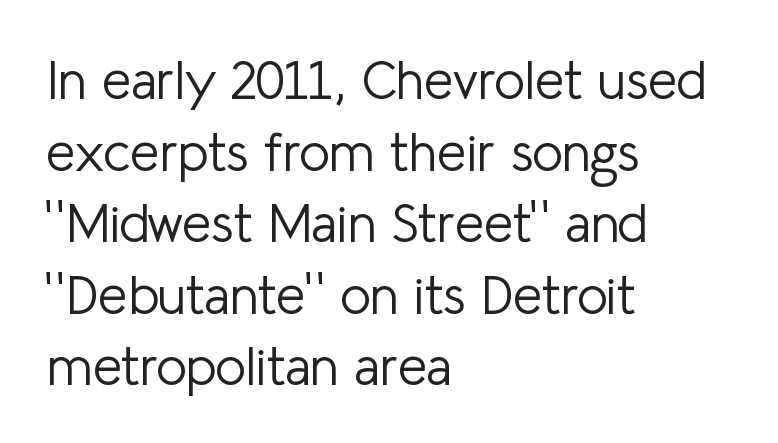
The image shows 53 px light sans-serif type, upright; set left-aligned, normal line spacing (1.35x), normal letter spacing, not underlined; low stroke contrast and a medium x-height.
